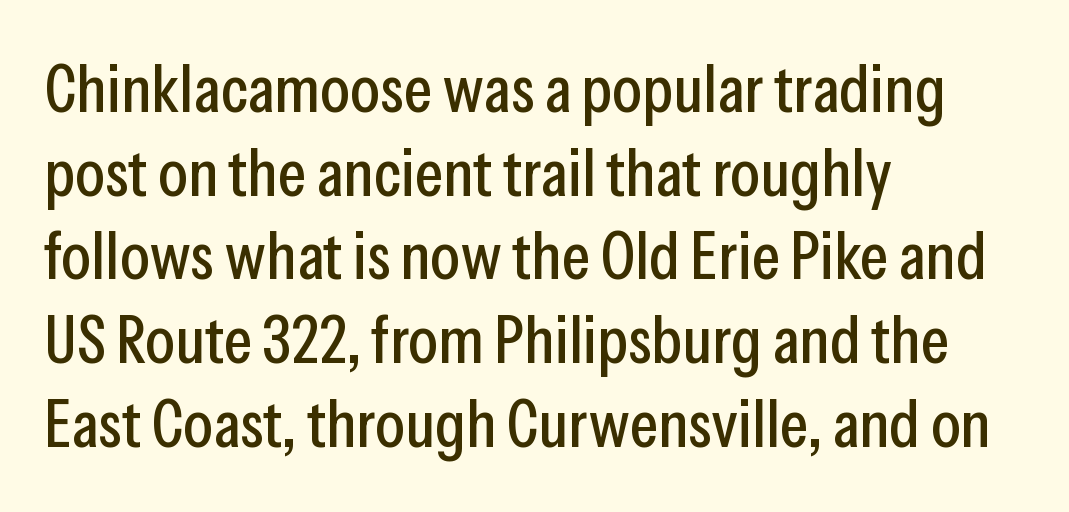
The image shows 68 px condensed sans-serif type, upright; set left-aligned, line spacing 1.23x, normal letter spacing, not underlined; low stroke contrast and a medium x-height.
